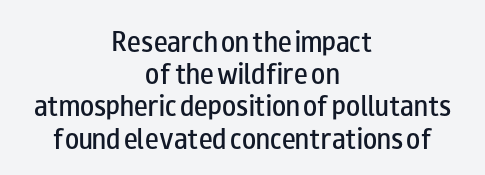
Q: Is the text bold? A: Semi-bold.
Q: Is the text italic (slanted)? A: No, it is upright.
Q: Is the text underlined? A: No.
Q: How is the paragraph aligned? A: Centered.
Q: Is the spacing between letters normal or unusually wide? A: Normal.
Q: Is the spacing between lines tight, normal or loose? A: Normal.
